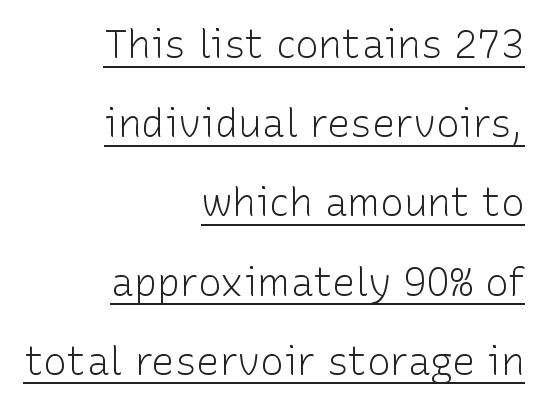
Q: Is the text bold? A: No.
Q: Is the text italic (slanted)? A: No, it is upright.
Q: Is the typeface a serif or a sans-serif typeface? A: Sans-serif.
Q: Is the text underlined? A: Yes.
Q: How is the paragraph aligned? A: Right-aligned.
Q: Is the spacing between letters normal or unusually wide? A: Normal.
Q: Is the spacing between lines tight, normal or loose? A: Loose.
Q: Width (condensed, normal, or wide)? A: Normal.
Q: Stroke contrast? A: Low.
Q: x-height? A: Medium.
Q: Monospaced? A: No.
